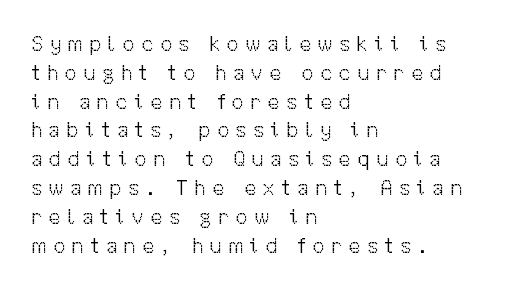
The image shows 22 px text type, upright; set left-aligned, normal line spacing (1.31x), unusually wide letter spacing (+0.29 em), not underlined.
